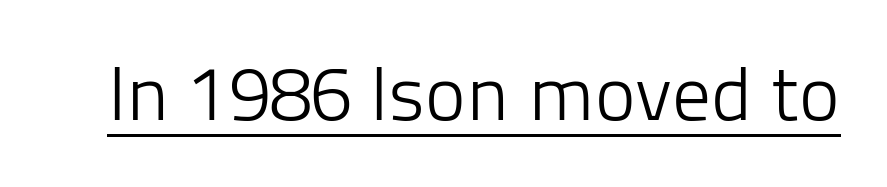
The letters stand upright; this is a roman face. Emphasis is given by a line drawn under the lettering. The face looks like a standard text weight, possibly lighter. The letters advance in unequal steps, a hallmark of proportional type.
